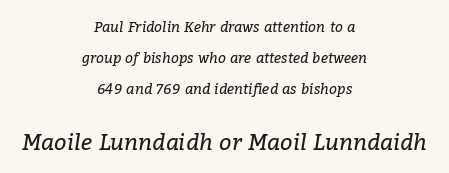
Q: Is the text bold? A: No.
Q: Is the text italic (slanted)? A: Yes, it leans right by about 9 degrees.
Q: Is the text underlined? A: No.
Q: How is the paragraph aligned? A: Centered.
Q: Is the spacing between letters normal or unusually wide? A: Normal.
Q: Is the spacing between lines tight, normal or loose? A: Loose.
Q: Which block of text is set in a larger size, the first (top) or the second (bottom)? A: The second (bottom) one.
